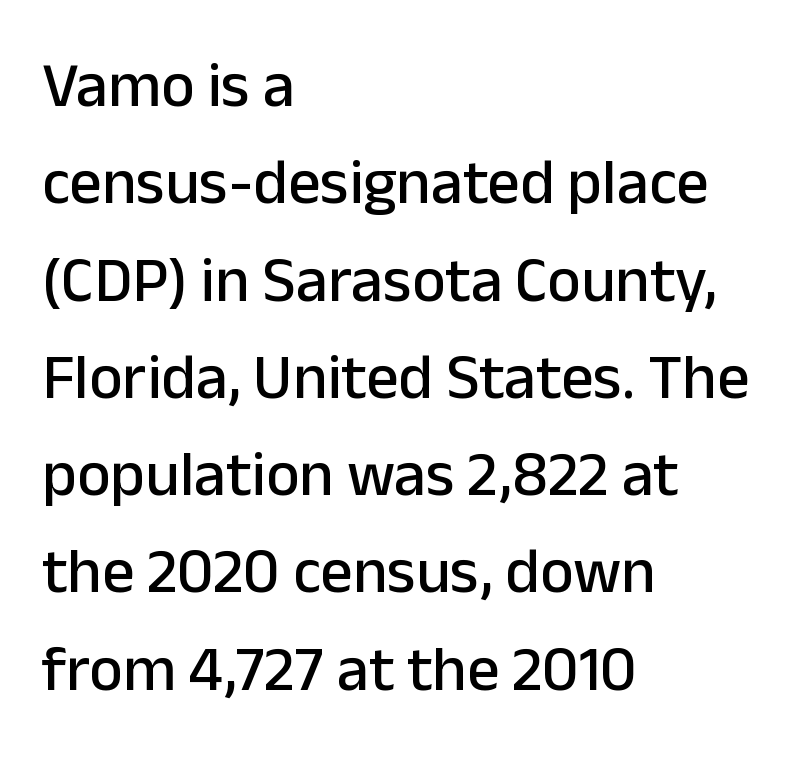
The image shows 64 px sans-serif type, upright; set left-aligned, normal line spacing (1.52x), normal letter spacing, not underlined; low stroke contrast and a medium x-height.
